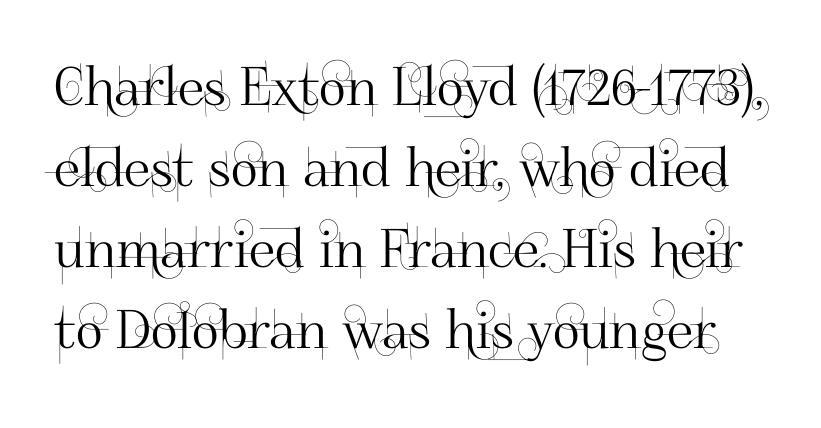
The image shows 53 px sans-serif type, upright; set normal line spacing (1.53x), normal letter spacing, not underlined; high stroke contrast and a small x-height.
